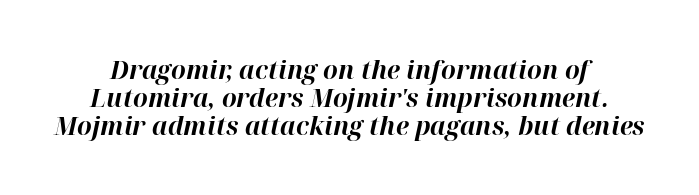
Q: Is the text bold? A: Yes.
Q: Is the text italic (slanted)? A: Yes, it leans right by about 12 degrees.
Q: Is the text underlined? A: No.
Q: Is the spacing between letters normal or unusually wide? A: Normal.
Q: Is the spacing between lines tight, normal or loose? A: Tight.
